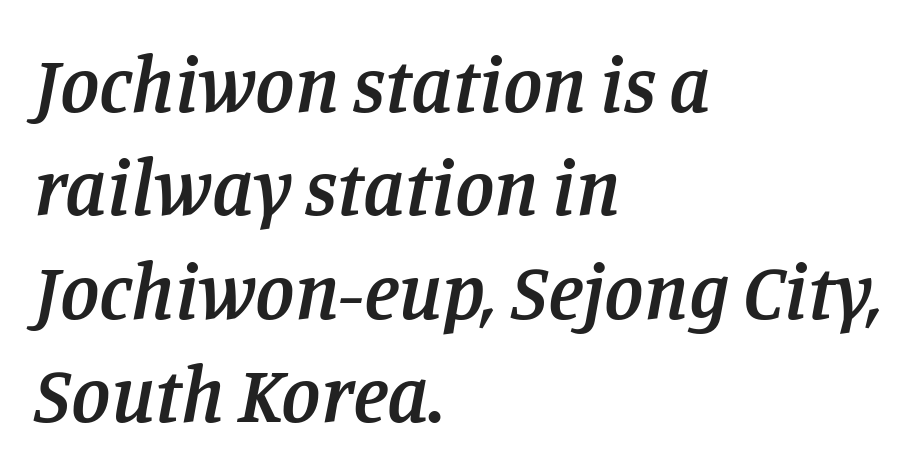
Emphasis by weight is partial: semibold. Rule under the text: the space is simply empty. Note the varied advance widths — an 'i' is clearly narrower than an 'm'. Reading down the block, your eye returns to a fixed left position each line. In terms of leading, this rendering sits right in the middle.
